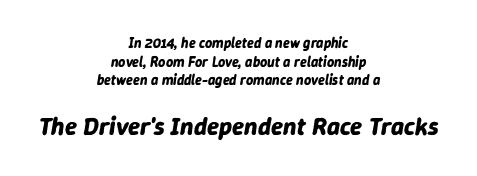
The lines sit at an ordinary, default distance from one another. Clear beneath every line of the passage. Alignment: centered. Does the lettering tilt? It does — this is italic. Set as a true bold cut, around the 700 mark.
